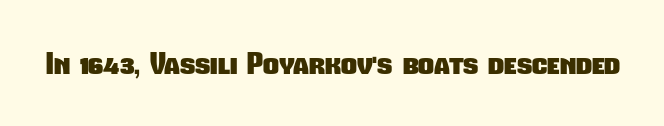
Q: Is the text bold? A: Yes.
Q: Is the typeface a serif or a sans-serif typeface? A: Sans-serif.
Q: Is the text underlined? A: No.
Q: Is the spacing between letters normal or unusually wide? A: Normal.
Q: Width (condensed, normal, or wide)? A: Condensed.
Q: Stroke contrast? A: Low.
Q: x-height? A: Medium.
Q: Monospaced? A: No.
